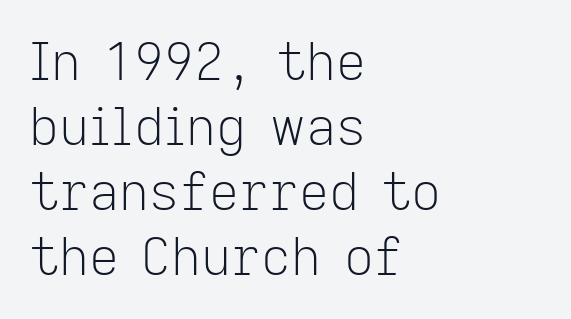
Q: Is the text bold? A: No.
Q: Is the text italic (slanted)? A: No, it is upright.
Q: Is the typeface a serif or a sans-serif typeface? A: Sans-serif.
Q: Is the text underlined? A: No.
Q: How is the paragraph aligned? A: Left-aligned.
Q: Is the spacing between letters normal or unusually wide? A: Normal.
Q: Is the spacing between lines tight, normal or loose? A: Normal.
Q: Width (condensed, normal, or wide)? A: Normal.
Q: Stroke contrast? A: Low.
Q: x-height? A: Medium.
Q: Monospaced? A: No.
